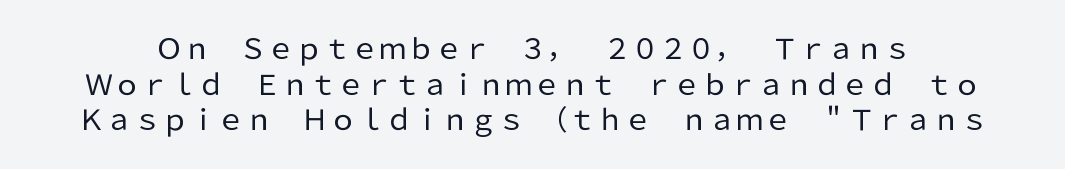
{"serif": "no", "italic": "no", "bold": "no", "weight": "regular", "width": "normal", "stroke_contrast": "low", "x_height": "medium", "monospaced": "no", "underline": "no", "line_spacing": "normal", "line_spacing_ratio": 1.27, "letter_spacing": "normal", "letter_spacing_em": 0.0, "glyph_px": 28}
